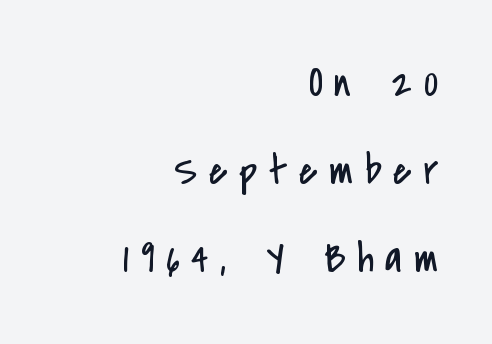
{"serif": "no", "italic": "no", "bold": "no", "weight": "regular", "width": "condensed", "stroke_contrast": "low", "x_height": "small", "monospaced": "no", "underline": "no", "align": "right", "line_spacing": "loose", "line_spacing_ratio": 2.05, "letter_spacing": "wide", "letter_spacing_em": 0.27, "glyph_px": 43}
